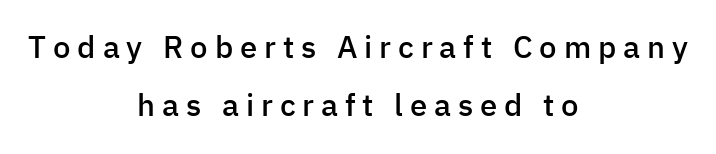
Short and long lines alike share a common midpoint. There is plenty of visible air inserted between adjacent glyphs. Clear beneath every line of the passage. Type style note: lacks serifs. The rendering uses natural spacing where letterforms have individual widths.
